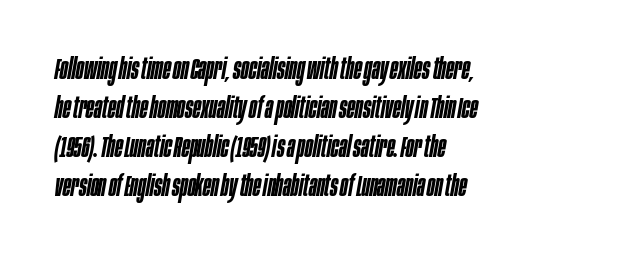
Q: Is the text bold? A: Semi-bold.
Q: Is the text italic (slanted)? A: Yes, it leans right by about 10 degrees.
Q: Is the text underlined? A: No.
Q: How is the paragraph aligned? A: Left-aligned.
Q: Is the spacing between letters normal or unusually wide? A: Normal.
Q: Is the spacing between lines tight, normal or loose? A: Normal.
Q: Width (condensed, normal, or wide)? A: Condensed.
Q: Stroke contrast? A: Low.
Q: x-height? A: Large.
Q: Monospaced? A: No.
